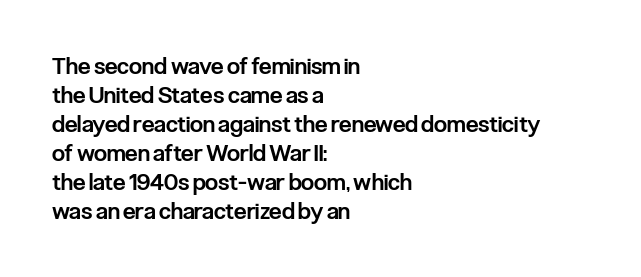
{"italic": "no", "bold": "semi", "underline": "no", "align": "left", "line_spacing": "normal", "line_spacing_ratio": 1.26, "letter_spacing": "normal", "letter_spacing_em": 0.0, "glyph_px": 23}
